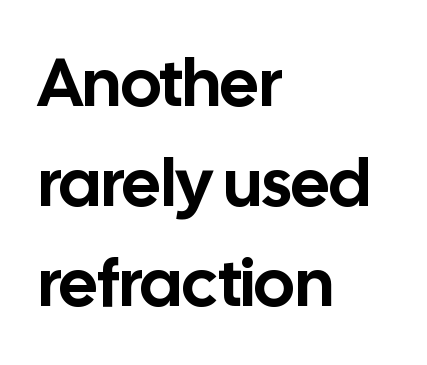
{"serif": "no", "italic": "no", "width": "normal", "stroke_contrast": "low", "x_height": "medium", "monospaced": "no", "underline": "no", "align": "left", "line_spacing": "normal", "line_spacing_ratio": 1.47, "letter_spacing": "normal", "letter_spacing_em": 0.0, "glyph_px": 68}
